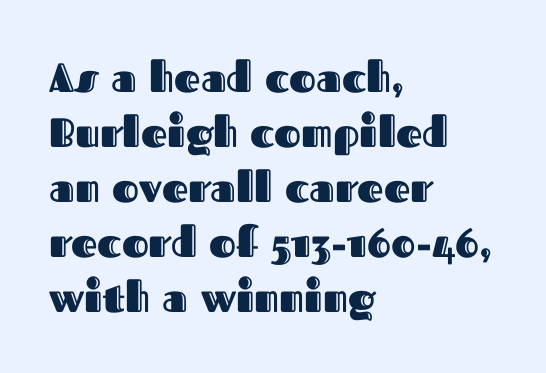
Regarding leading, the lines here are spaced in the standard way. The tracking reads as untouched default to a designer's eye. The typesetter chose a ragged-right arrangement here. This is the regular roman posture of the typeface.
